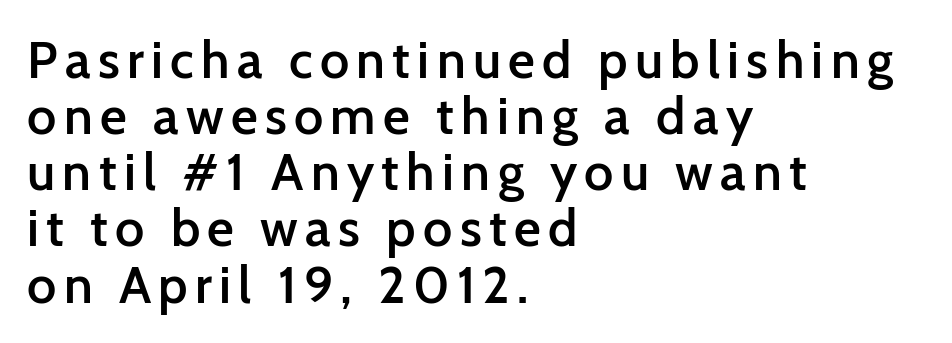
{"serif": "no", "italic": "no", "bold": "semi", "weight": "semibold", "width": "normal", "stroke_contrast": "low", "x_height": "medium", "monospaced": "no", "underline": "no", "align": "left", "line_spacing": "tight", "line_spacing_ratio": 1.08, "glyph_px": 52}
